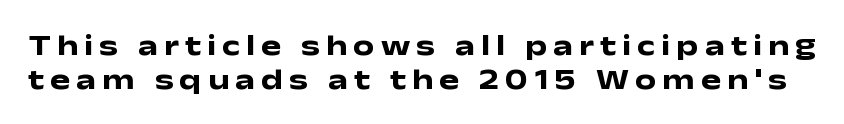
Q: Is the text bold? A: Yes.
Q: Is the text italic (slanted)? A: No, it is upright.
Q: Is the typeface a serif or a sans-serif typeface? A: Sans-serif.
Q: Is the text underlined? A: No.
Q: Is the spacing between letters normal or unusually wide? A: Unusually wide.
Q: Is the spacing between lines tight, normal or loose? A: Tight.
Q: Width (condensed, normal, or wide)? A: Wide.
Q: Stroke contrast? A: Low.
Q: x-height? A: Medium.
Q: Monospaced? A: No.
